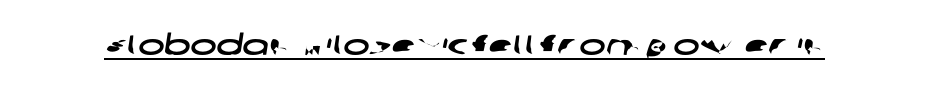
A baseline rule has been typeset under these characters. The passage shown is typed in a proportional face where columns would drift. Note: no serifs on the glyphs. Is the letter spacing exaggerated? No — it looks like the ordinary default.
